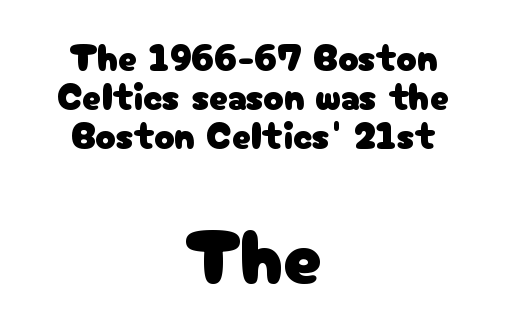
Q: Is the text italic (slanted)? A: No, it is upright.
Q: Is the typeface a serif or a sans-serif typeface? A: Sans-serif.
Q: Is the text underlined? A: No.
Q: How is the paragraph aligned? A: Centered.
Q: Is the spacing between letters normal or unusually wide? A: Normal.
Q: Is the spacing between lines tight, normal or loose? A: Tight.
Q: Which block of text is set in a larger size, the first (top) or the second (bottom)? A: The second (bottom) one.
Q: Width (condensed, normal, or wide)? A: Normal.
Q: Stroke contrast? A: Low.
Q: x-height? A: Medium.
Q: Monospaced? A: No.
